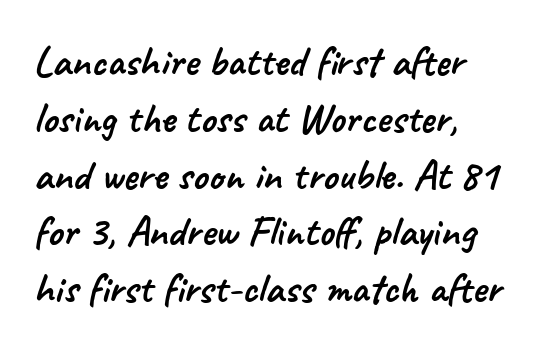
{"serif": "no", "width": "normal", "stroke_contrast": "low", "x_height": "small", "monospaced": "no", "underline": "no", "align": "left", "line_spacing": "normal", "line_spacing_ratio": 1.32, "letter_spacing": "normal", "letter_spacing_em": 0.0, "glyph_px": 43}
